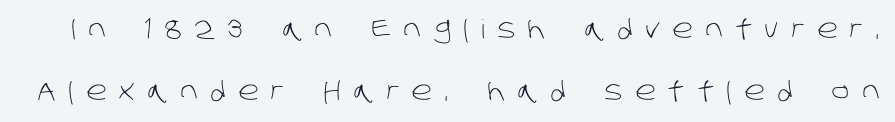
Q: Is the text bold? A: No.
Q: Is the text underlined? A: No.
Q: Is the spacing between letters normal or unusually wide? A: Unusually wide.
Q: Is the spacing between lines tight, normal or loose? A: Loose.
